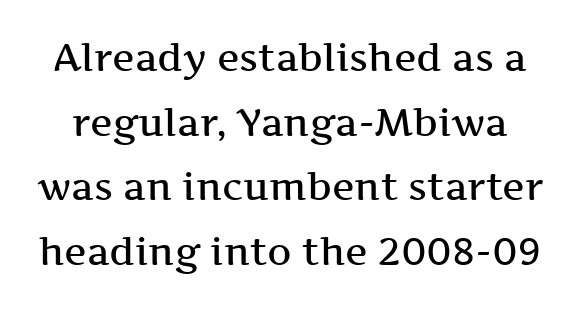
{"serif": "yes", "italic": "no", "bold": "semi", "weight": "semibold", "width": "wide", "stroke_contrast": "medium", "x_height": "medium", "monospaced": "no", "underline": "no", "line_spacing": "normal", "line_spacing_ratio": 1.7, "letter_spacing": "normal", "letter_spacing_em": 0.0, "glyph_px": 38}
